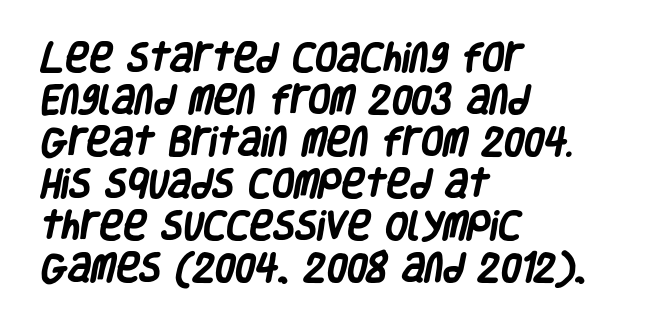
{"serif": "no", "bold": "yes", "weight": "heavy", "width": "condensed", "stroke_contrast": "low", "x_height": "large", "monospaced": "no", "underline": "no", "align": "left", "line_spacing": "normal", "line_spacing_ratio": 1.31, "letter_spacing": "normal", "letter_spacing_em": 0.0, "glyph_px": 32}
